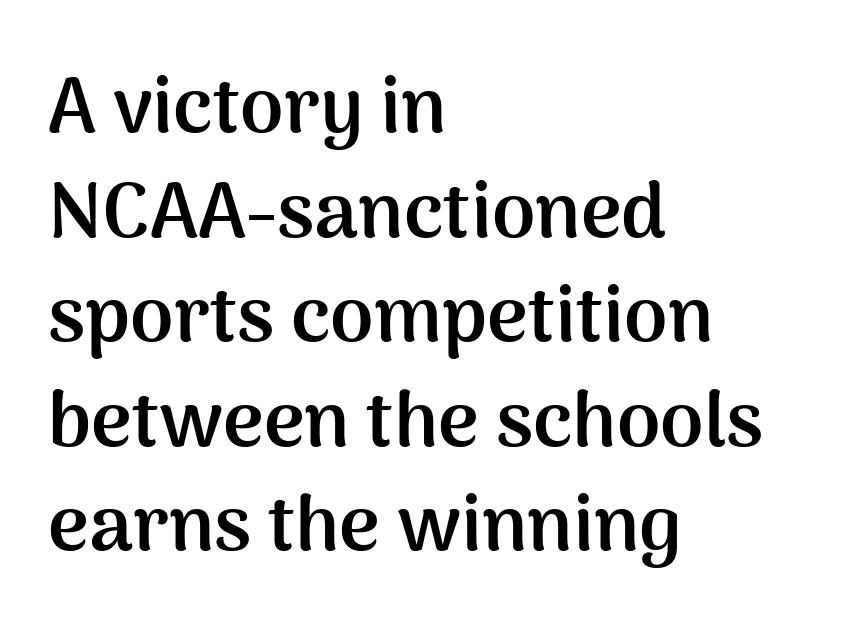
{"serif": "no", "italic": "no", "bold": "yes", "weight": "semibold", "width": "normal", "stroke_contrast": "medium", "x_height": "medium", "monospaced": "no", "underline": "no", "align": "left", "line_spacing": "normal", "line_spacing_ratio": 1.34, "letter_spacing": "normal", "letter_spacing_em": 0.0, "glyph_px": 78}
